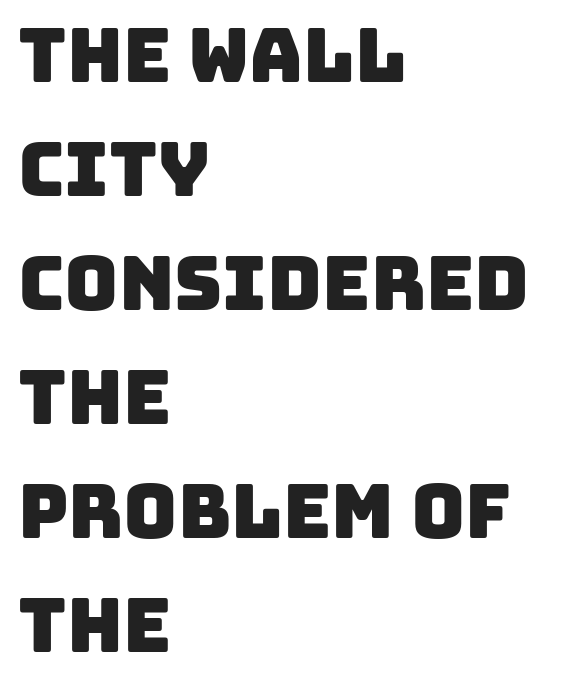
The image shows 74 px sans-serif type; set left-aligned, normal line spacing (1.54x), normal letter spacing, not underlined; low stroke contrast and a large x-height.
